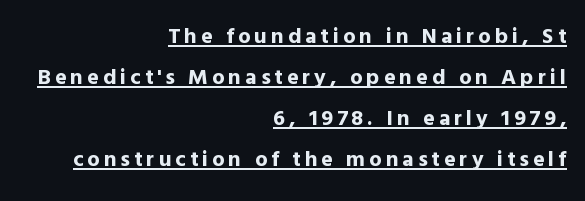
The image shows 22 px bold type, upright; set right-aligned, line spacing 1.87x, underlined.
